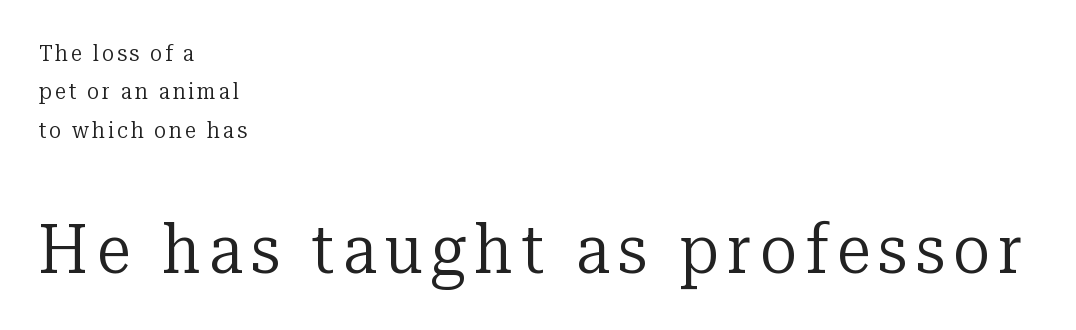
Q: Is the text bold? A: No.
Q: Is the text italic (slanted)? A: No, it is upright.
Q: Is the typeface a serif or a sans-serif typeface? A: Serif.
Q: Is the text underlined? A: No.
Q: How is the paragraph aligned? A: Left-aligned.
Q: Is the spacing between lines tight, normal or loose? A: Normal.
Q: Which block of text is set in a larger size, the first (top) or the second (bottom)? A: The second (bottom) one.
Q: Width (condensed, normal, or wide)? A: Normal.
Q: Stroke contrast? A: Low.
Q: x-height? A: Medium.
Q: Monospaced? A: No.
